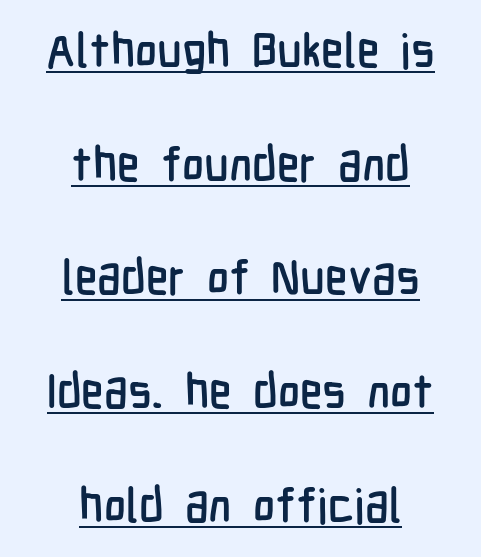
The image shows 47 px condensed sans-serif type, upright; set centered, loose line spacing (2.42x), normal letter spacing, underlined; low stroke contrast and a medium x-height.
